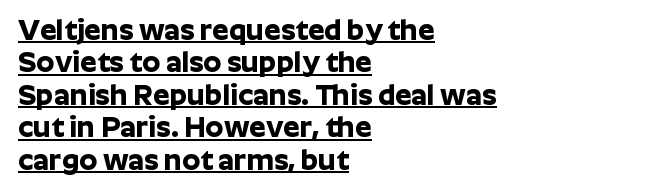
The image shows 29 px bold sans-serif type, upright; set left-aligned, tight line spacing (1.12x), normal letter spacing, underlined; low stroke contrast and a medium x-height.
